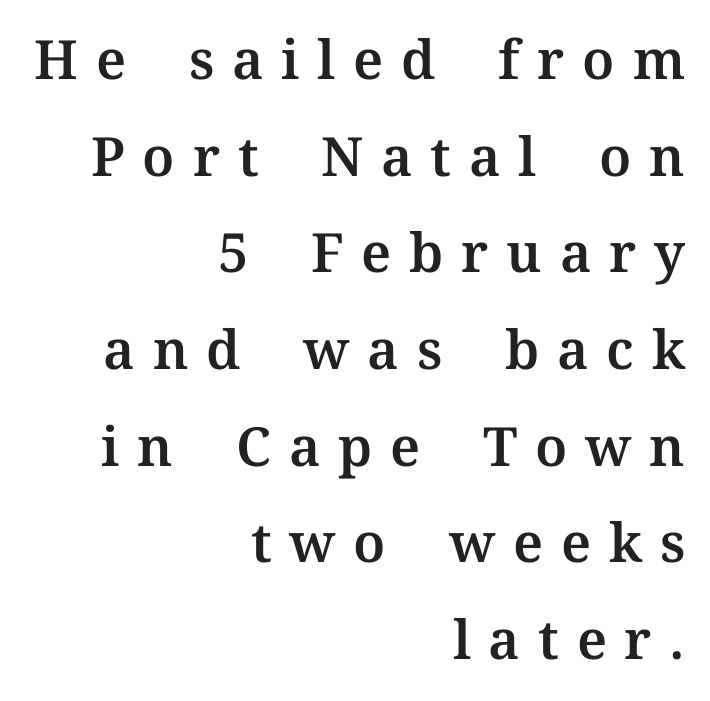
Q: Is the text italic (slanted)? A: No, it is upright.
Q: Is the typeface a serif or a sans-serif typeface? A: Serif.
Q: Is the text underlined? A: No.
Q: How is the paragraph aligned? A: Right-aligned.
Q: Is the spacing between letters normal or unusually wide? A: Unusually wide.
Q: Width (condensed, normal, or wide)? A: Normal.
Q: Stroke contrast? A: Medium.
Q: x-height? A: Medium.
Q: Monospaced? A: No.
